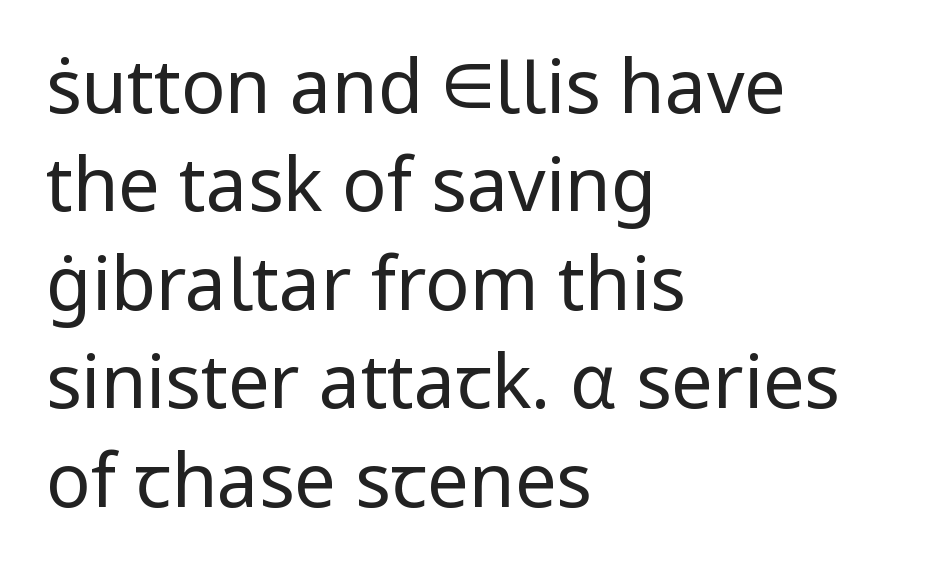
Check the space under the baseline: it is left empty. Horizontal alignment here is leftward, the default for most running prose. Tracking here is standard; glyphs follow each other at the usual distance. Is this a fixed-width face? No — the glyphs have proportional, varying widths. On a weight scale, this lands at 450 or below.
